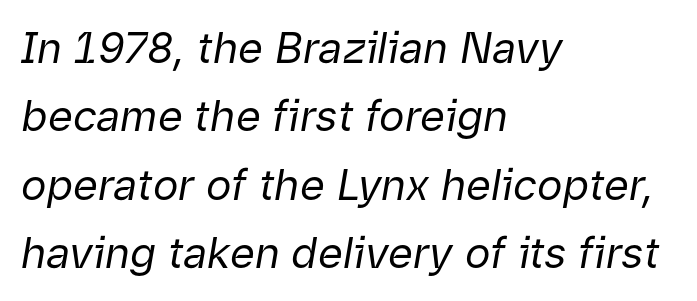
The image shows 43 px regular-weight type, italic (leaning right); set left-aligned, normal line spacing (1.59x), normal letter spacing, not underlined; low stroke contrast and a medium x-height.
